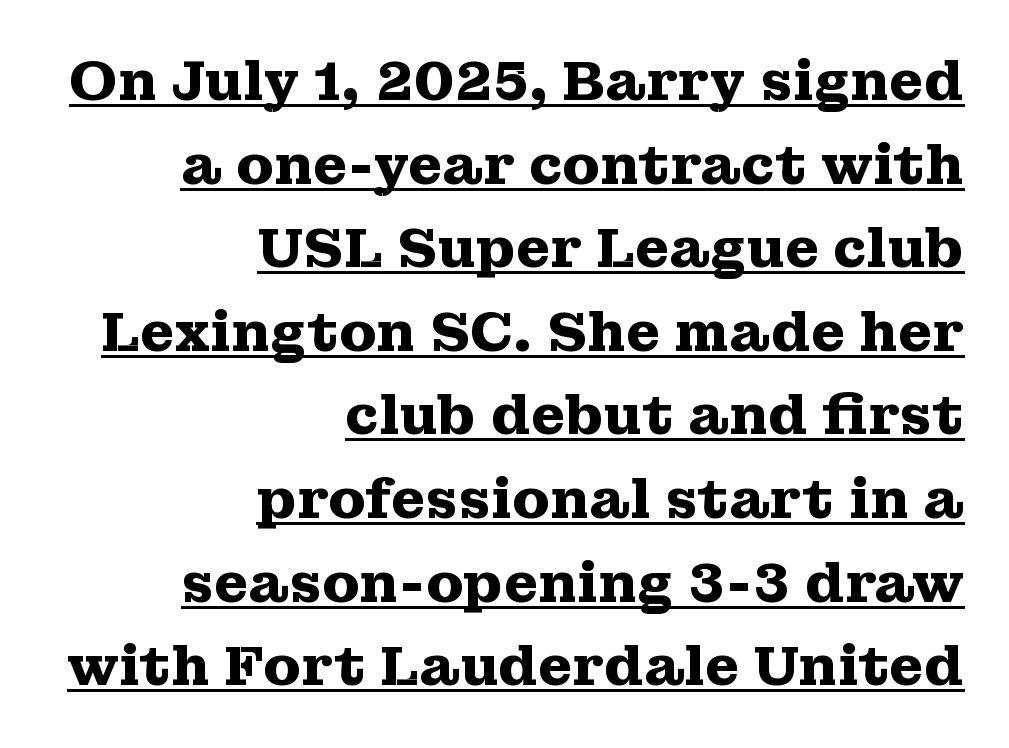
The image shows 55 px heavy, wide serif type, upright; set right-aligned, normal line spacing (1.52x), normal letter spacing, underlined; medium stroke contrast and a medium x-height.
